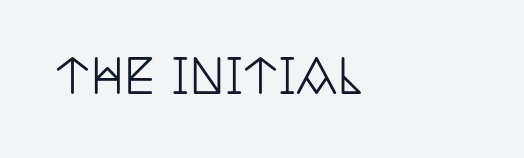
The image shows 47 px condensed serif type, upright; set left-aligned, normal letter spacing, not underlined; low stroke contrast and a large x-height.
